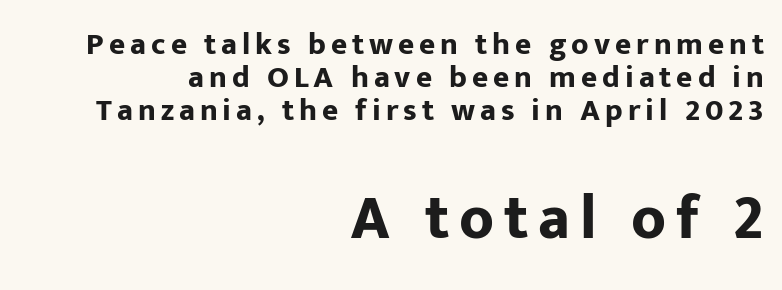
The image shows 62 px bold sans-serif type, upright; set right-aligned, tight line spacing (1.07x), not underlined; the second (bottom) block is 2.0x larger; low stroke contrast and a medium x-height.
